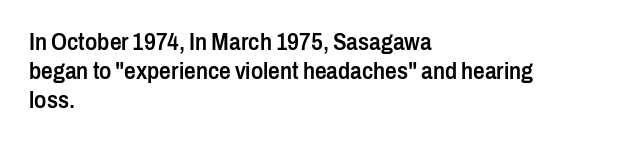
The image shows 23 px text type, upright; set left-aligned, normal line spacing (1.27x), normal letter spacing, not underlined.
